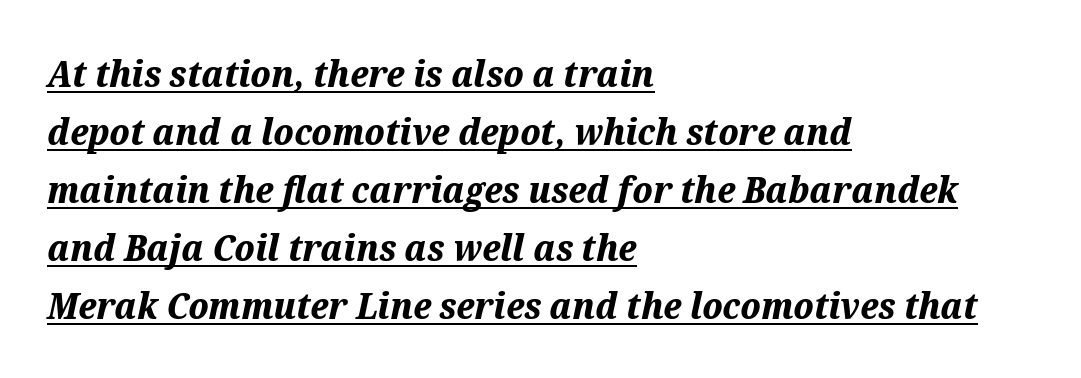
The face used here is proportionally spaced, like ordinary book or web type. Glyph-to-glyph distance matches everyday printed text. These words are printed bold, with thick strokes throughout. Layout note: lines flush left.
